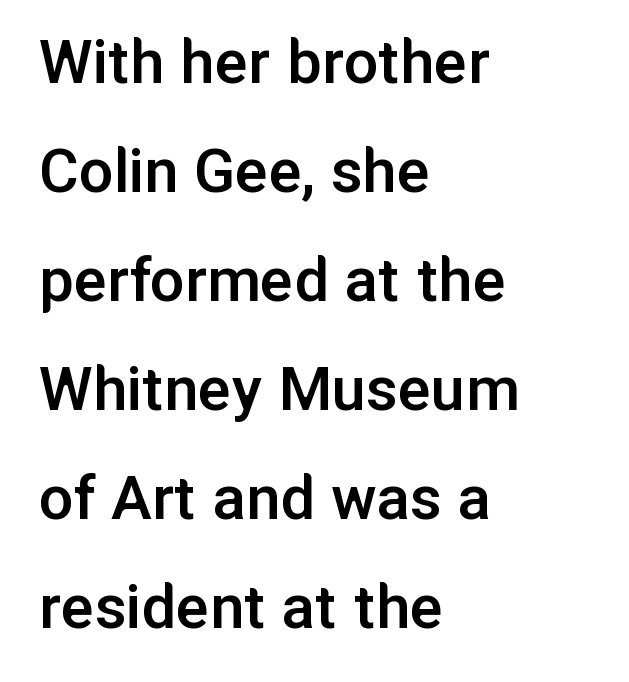
{"serif": "no", "italic": "no", "bold": "semi", "weight": "semibold", "width": "normal", "stroke_contrast": "low", "x_height": "medium", "monospaced": "no", "underline": "no", "align": "left", "line_spacing": "normal", "line_spacing_ratio": 1.58, "letter_spacing": "normal", "letter_spacing_em": 0.0, "glyph_px": 69}
